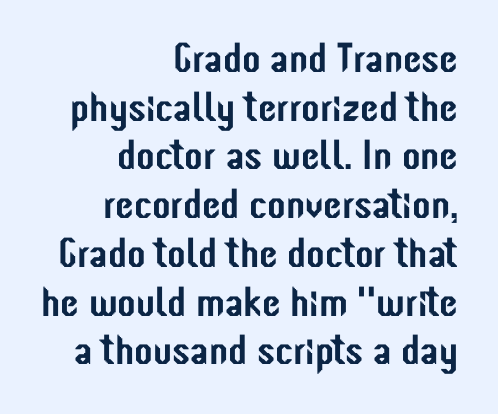
Q: Is the text italic (slanted)? A: No, it is upright.
Q: Is the typeface a serif or a sans-serif typeface? A: Sans-serif.
Q: Is the text underlined? A: No.
Q: How is the paragraph aligned? A: Right-aligned.
Q: Is the spacing between letters normal or unusually wide? A: Normal.
Q: Width (condensed, normal, or wide)? A: Condensed.
Q: Stroke contrast? A: Low.
Q: x-height? A: Medium.
Q: Monospaced? A: No.
